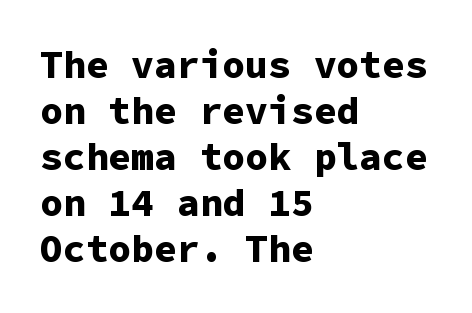
{"serif": "no", "italic": "no", "bold": "yes", "weight": "bold", "width": "normal", "stroke_contrast": "low", "x_height": "medium", "monospaced": "yes", "underline": "no", "align": "left", "line_spacing_ratio": 1.21, "letter_spacing": "normal", "letter_spacing_em": 0.0, "glyph_px": 38}
